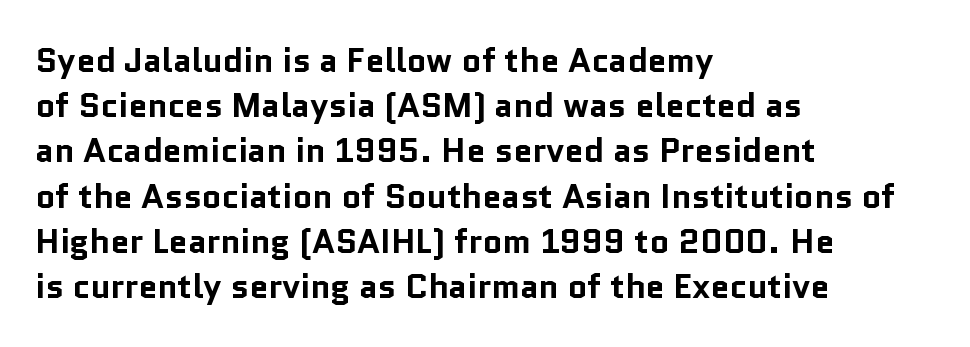
{"serif": "no", "italic": "no", "bold": "yes", "weight": "bold", "width": "normal", "stroke_contrast": "low", "x_height": "medium", "monospaced": "no", "underline": "no", "align": "left", "line_spacing": "normal", "line_spacing_ratio": 1.33, "letter_spacing": "normal", "letter_spacing_em": 0.0, "glyph_px": 34}
